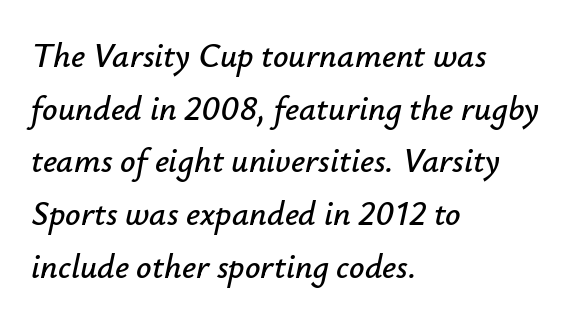
Q: Is the text italic (slanted)? A: Yes, it leans right by about 12 degrees.
Q: Is the text underlined? A: No.
Q: How is the paragraph aligned? A: Left-aligned.
Q: Is the spacing between letters normal or unusually wide? A: Normal.
Q: Is the spacing between lines tight, normal or loose? A: Normal.
Q: Width (condensed, normal, or wide)? A: Normal.
Q: Stroke contrast? A: Low.
Q: x-height? A: Small.
Q: Monospaced? A: No.
